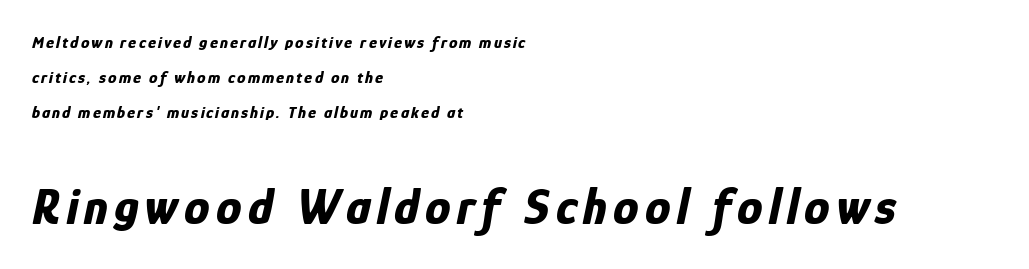
Which margin do the lines hug? The left one — the right edge is uneven. The following chunk of copy outweighs the initial chunk in type size. Underlining? Definitely not there. Slanted lettering throughout. The font is running at its bold setting. The letters advance in unequal steps, a hallmark of proportional type.
